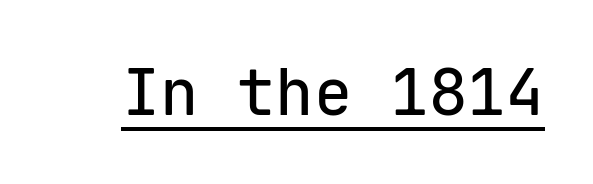
Think of a typewriter: that constant character pitch is what you see here. Note: no serifs on the glyphs. Here the glyphs are tracked normally, forming tight word shapes. Beneath each row of characters lies a ruled line. The specimen reads as upright at a glance.
